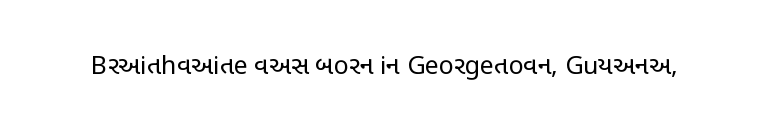
Q: Is the text bold? A: No.
Q: Is the text italic (slanted)? A: No, it is upright.
Q: Is the text underlined? A: No.
Q: Is the spacing between letters normal or unusually wide? A: Normal.
